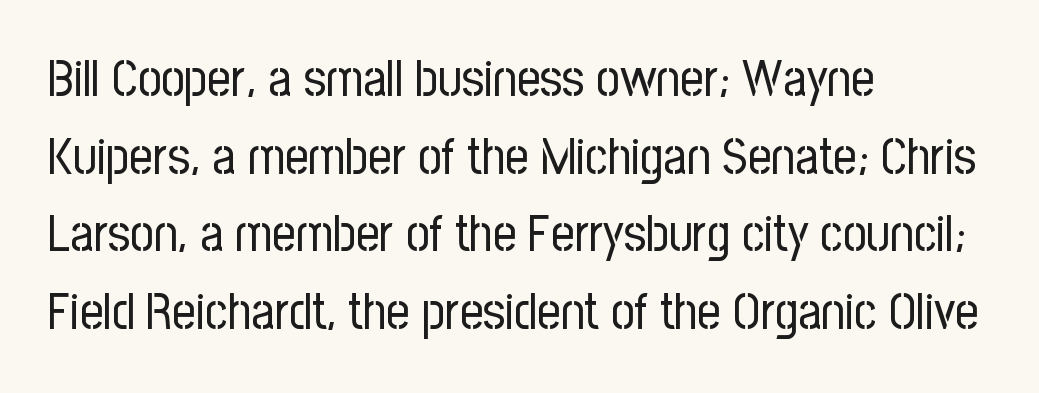
{"serif": "no", "italic": "no", "bold": "no", "weight": "regular", "width": "condensed", "stroke_contrast": "low", "x_height": "medium", "monospaced": "no", "underline": "no", "align": "left", "line_spacing": "normal", "line_spacing_ratio": 1.52, "letter_spacing": "normal", "letter_spacing_em": 0.0, "glyph_px": 51}
